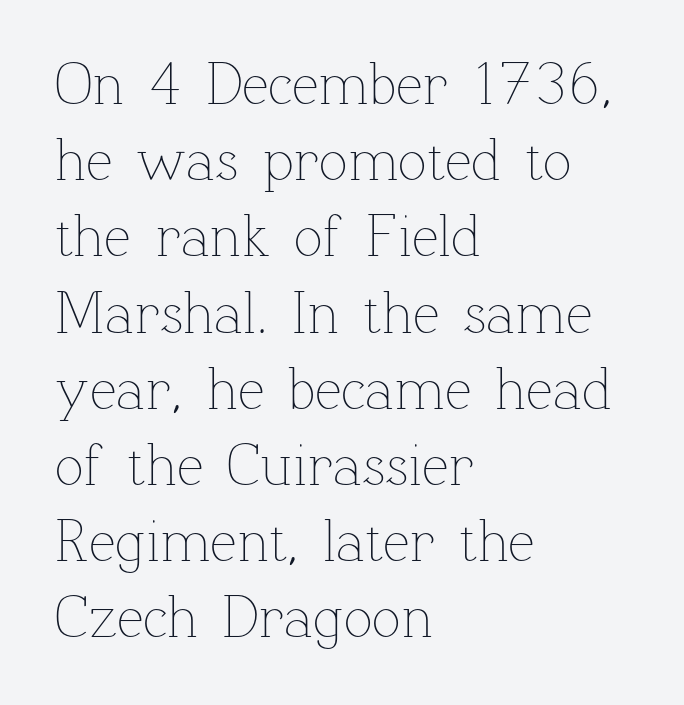
{"italic": "no", "bold": "no", "weight": "thin", "width": "normal", "stroke_contrast": "low", "x_height": "medium", "monospaced": "no", "underline": "no", "align": "left", "line_spacing": "normal", "line_spacing_ratio": 1.27, "letter_spacing": "normal", "letter_spacing_em": 0.0, "glyph_px": 60}
